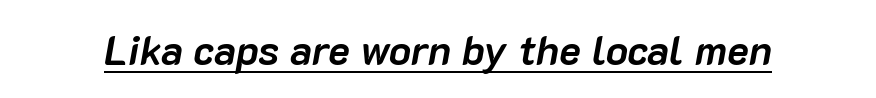
Does extra space separate the letters? No, they use regular spacing. The rendering uses natural spacing where letterforms have individual widths. Like a heading marked for emphasis, these lines bear an underscore. These words are printed bold, with thick strokes throughout. Every character sits at an angle, as italics do.
